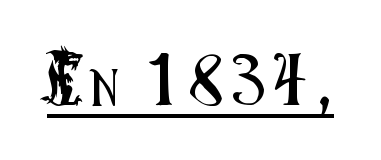
Q: Is the text italic (slanted)? A: No, it is upright.
Q: Is the typeface a serif or a sans-serif typeface? A: Sans-serif.
Q: Is the text underlined? A: Yes.
Q: Width (condensed, normal, or wide)? A: Condensed.
Q: Stroke contrast? A: Medium.
Q: x-height? A: Small.
Q: Monospaced? A: No.
